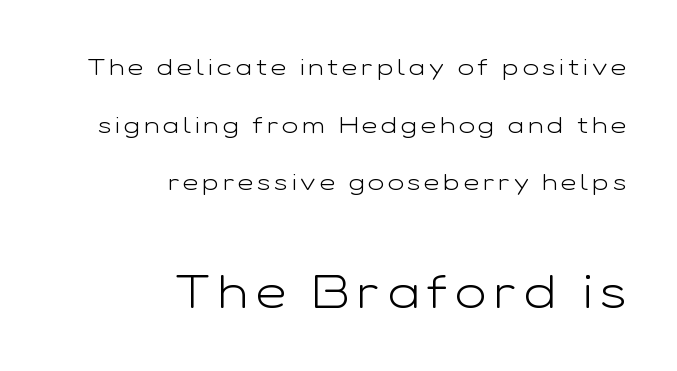
{"serif": "no", "italic": "no", "bold": "no", "weight": "light", "width": "wide", "stroke_contrast": "low", "x_height": "medium", "monospaced": "no", "underline": "no", "align": "right", "line_spacing": "loose", "line_spacing_ratio": 2.4, "larger_block": "second", "size_ratio": 1.96, "glyph_px": 47}
